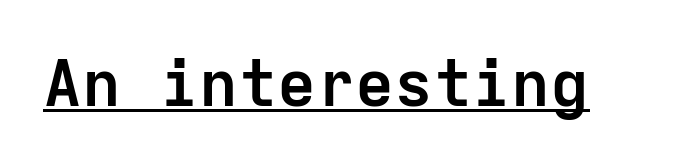
Q: Is the text bold? A: Yes.
Q: Is the text italic (slanted)? A: No, it is upright.
Q: Is the typeface a serif or a sans-serif typeface? A: Sans-serif.
Q: Is the text underlined? A: Yes.
Q: Is the spacing between letters normal or unusually wide? A: Normal.
Q: Width (condensed, normal, or wide)? A: Normal.
Q: Stroke contrast? A: Low.
Q: x-height? A: Medium.
Q: Monospaced? A: Yes.
